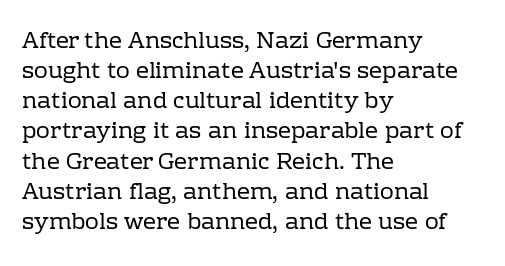
Q: Is the text bold? A: No.
Q: Is the text italic (slanted)? A: No, it is upright.
Q: Is the text underlined? A: No.
Q: How is the paragraph aligned? A: Left-aligned.
Q: Is the spacing between letters normal or unusually wide? A: Normal.
Q: Is the spacing between lines tight, normal or loose? A: Normal.
